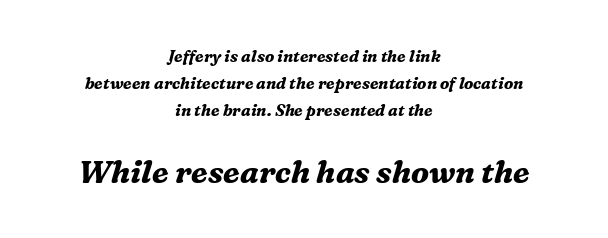
The image shows 31 px bold serif type, italic (leaning right); set centered, normal line spacing (1.7x), normal letter spacing, not underlined; the second (bottom) block is 1.94x larger; medium stroke contrast and a medium x-height.
